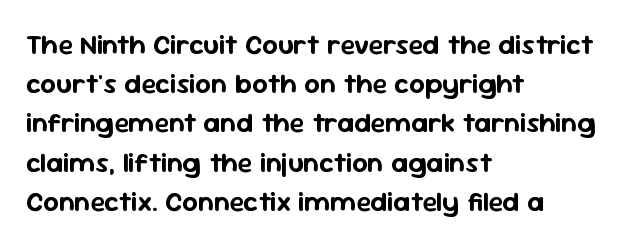
{"serif": "no", "italic": "no", "width": "normal", "stroke_contrast": "low", "x_height": "medium", "monospaced": "no", "underline": "no", "align": "left", "line_spacing": "normal", "line_spacing_ratio": 1.4, "letter_spacing": "normal", "letter_spacing_em": 0.0, "glyph_px": 28}
